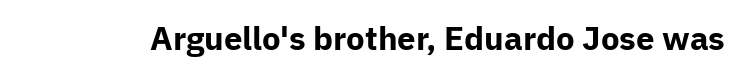
The image shows 33 px bold sans-serif type, upright; set normal letter spacing, not underlined; low stroke contrast and a medium x-height.
